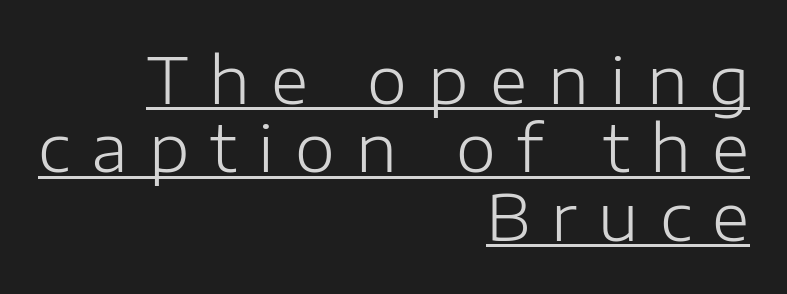
{"serif": "no", "italic": "no", "bold": "no", "weight": "light", "width": "normal", "stroke_contrast": "low", "x_height": "medium", "monospaced": "no", "underline": "yes", "align": "right", "line_spacing": "tight", "line_spacing_ratio": 1.07, "letter_spacing": "wide", "letter_spacing_em": 0.33, "glyph_px": 64}
